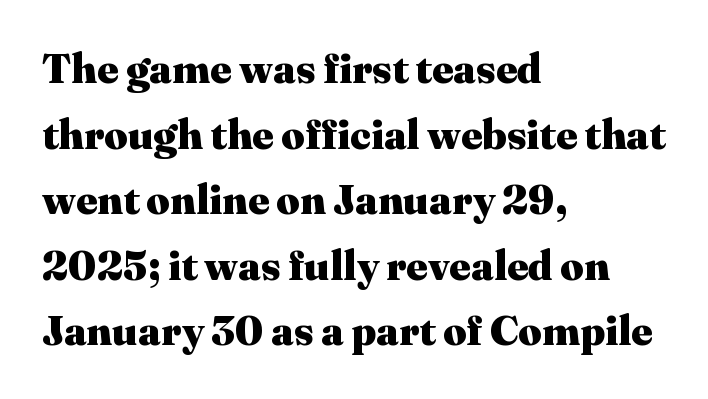
Glance below the letters and you will spot only blank space. The rows are spaced the way most documents space them. The lines in this sample share a left origin and differ only in where they stop. How heavy is the stroke? Heavy — this is a bold.
